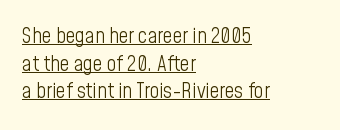
{"italic": "no", "bold": "no", "underline": "yes", "align": "left", "line_spacing": "normal", "line_spacing_ratio": 1.31, "letter_spacing": "normal", "letter_spacing_em": 0.0, "glyph_px": 21}
